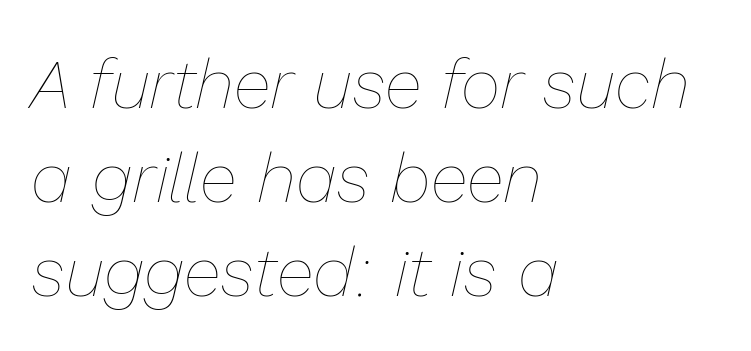
Q: Is the text bold? A: No.
Q: Is the text italic (slanted)? A: Yes, it leans right by about 13 degrees.
Q: Is the text underlined? A: No.
Q: How is the paragraph aligned? A: Left-aligned.
Q: Is the spacing between letters normal or unusually wide? A: Normal.
Q: Is the spacing between lines tight, normal or loose? A: Normal.
Q: Width (condensed, normal, or wide)? A: Normal.
Q: Stroke contrast? A: Low.
Q: x-height? A: Medium.
Q: Monospaced? A: No.
